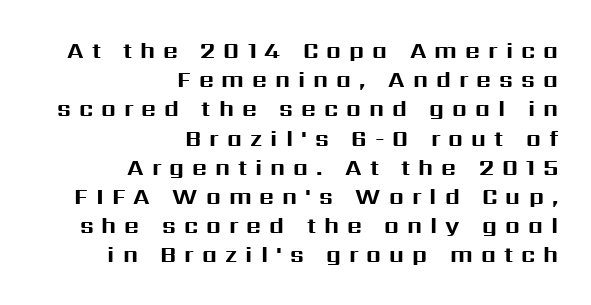
The font's upright variant was chosen for this text. You could only call the tracking loose — the letters float apart. Horizontal bands of white between lines are of average thickness. Typographic density is high because the face is bold. Unmarked baselines from the first word to the last.
